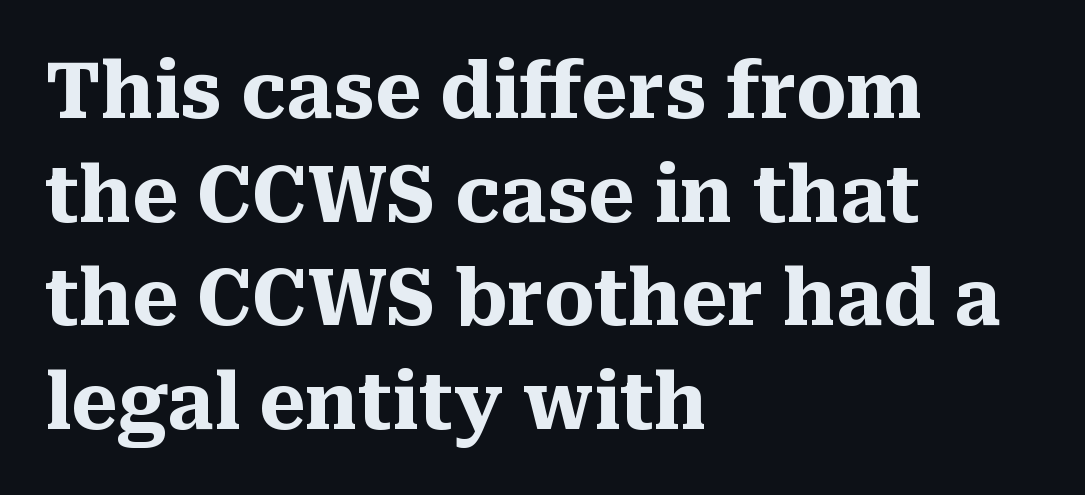
{"serif": "yes", "italic": "no", "bold": "yes", "weight": "heavy", "width": "normal", "stroke_contrast": "medium", "x_height": "medium", "monospaced": "no", "underline": "no", "align": "left", "line_spacing": "normal", "line_spacing_ratio": 1.33, "letter_spacing": "normal", "letter_spacing_em": 0.0, "glyph_px": 78}
